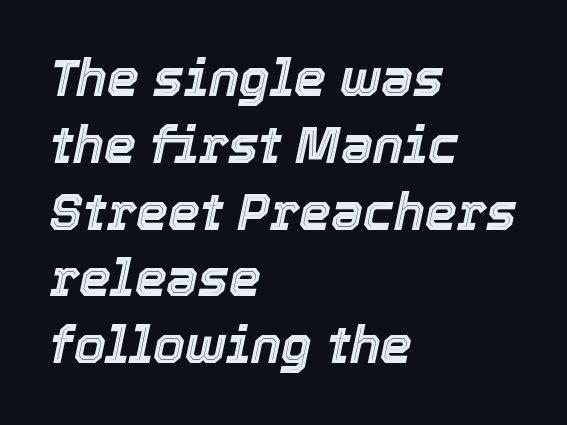
{"italic": "yes", "lean": "right", "slant_degrees": 12, "width": "normal", "x_height": "medium", "monospaced": "no", "underline": "no", "align": "left", "line_spacing": "normal", "line_spacing_ratio": 1.31, "letter_spacing": "normal", "letter_spacing_em": 0.0, "glyph_px": 51}
